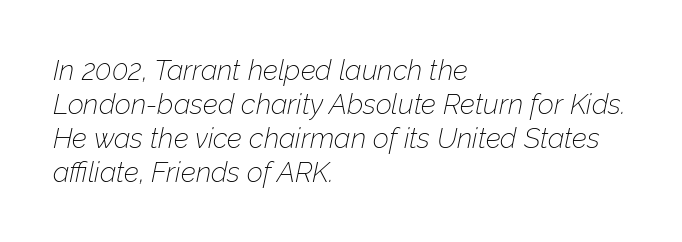
The image shows 28 px thin type, italic (leaning right); set left-aligned, line spacing 1.21x, normal letter spacing, not underlined; low stroke contrast and a medium x-height.
